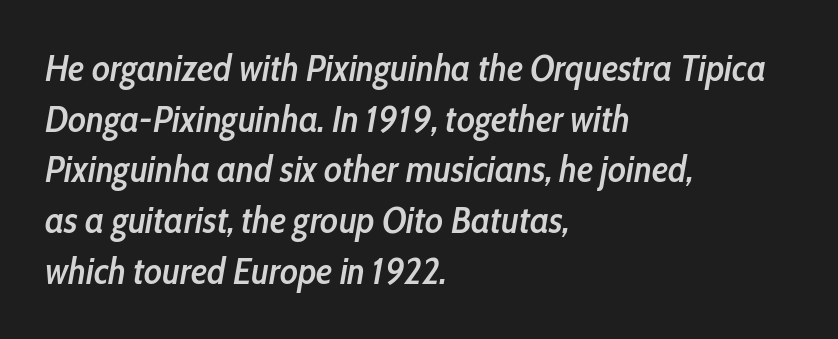
The image shows 37 px semibold, condensed type, italic (leaning right); set left-aligned, normal line spacing (1.37x), normal letter spacing, not underlined; low stroke contrast and a medium x-height.
